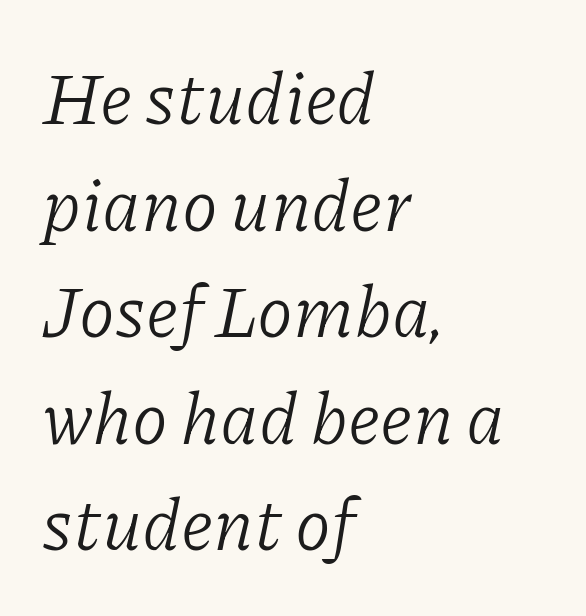
Q: Is the text bold? A: No.
Q: Is the text italic (slanted)? A: Yes, it leans right by about 11 degrees.
Q: Is the typeface a serif or a sans-serif typeface? A: Serif.
Q: Is the text underlined? A: No.
Q: How is the paragraph aligned? A: Left-aligned.
Q: Is the spacing between letters normal or unusually wide? A: Normal.
Q: Is the spacing between lines tight, normal or loose? A: Normal.
Q: Width (condensed, normal, or wide)? A: Normal.
Q: Stroke contrast? A: Low.
Q: x-height? A: Medium.
Q: Monospaced? A: No.
